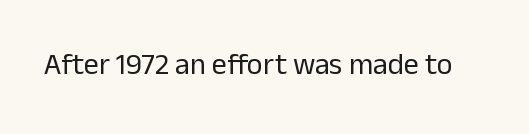
{"serif": "no", "italic": "no", "bold": "no", "weight": "regular", "width": "normal", "stroke_contrast": "low", "x_height": "medium", "monospaced": "no", "underline": "no", "letter_spacing": "normal", "letter_spacing_em": 0.0, "glyph_px": 30}
